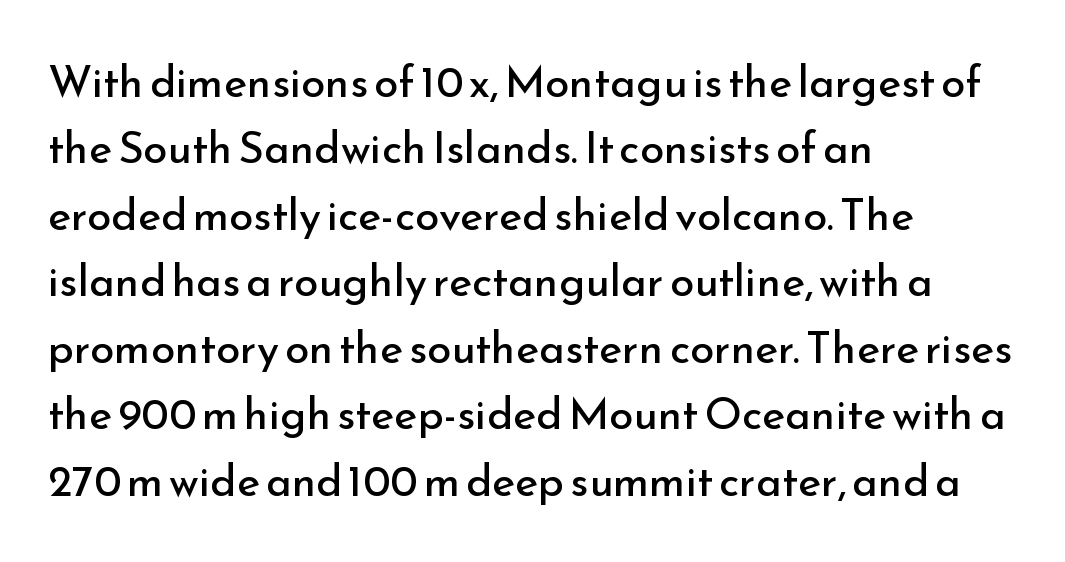
{"serif": "no", "italic": "no", "bold": "no", "weight": "regular", "width": "normal", "stroke_contrast": "low", "x_height": "small", "monospaced": "no", "underline": "no", "align": "left", "line_spacing": "normal", "line_spacing_ratio": 1.51, "letter_spacing": "normal", "letter_spacing_em": 0.0, "glyph_px": 44}
